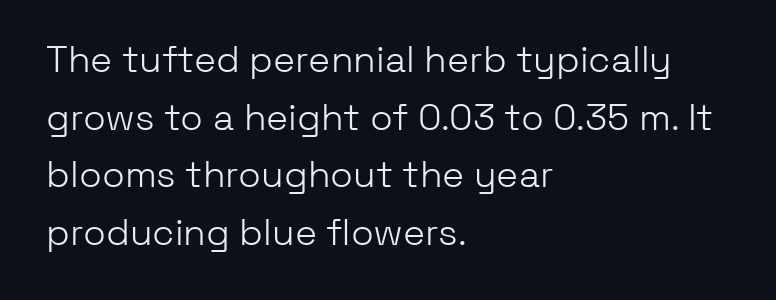
The setting favours the left margin, as ordinary paragraphs usually do. A typesetter would label this face a sans. Letters have the restrained weight of plain body copy at most. It's the straight-up-and-down kind of type. Words float on clear page, feet unadorned. What's the leading like? Ordinary, nothing unusual.
